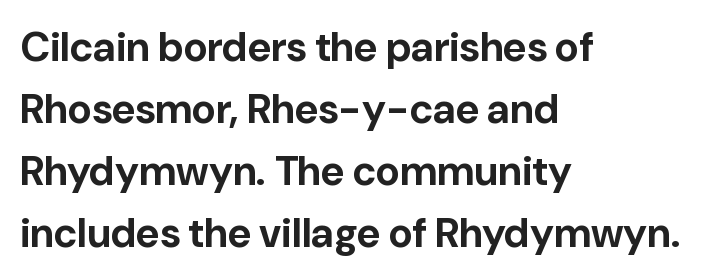
The image shows 41 px bold sans-serif type, upright; set left-aligned, normal line spacing (1.51x), normal letter spacing, not underlined; low stroke contrast and a medium x-height.
